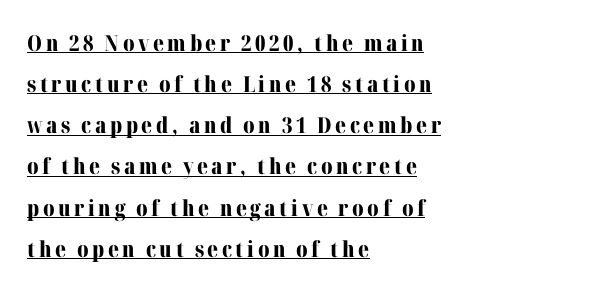
The image shows 22 px bold type, upright; set left-aligned, line spacing 1.87x, underlined.
